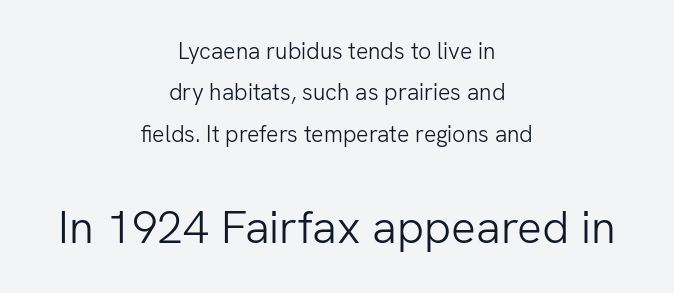
The image shows 46 px light sans-serif type, upright; set centered, line spacing 1.8x, normal letter spacing, not underlined; the second (bottom) block is 2.0x larger; low stroke contrast and a medium x-height.
